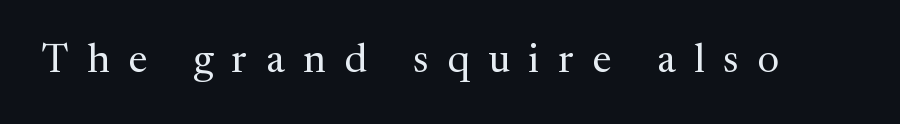
The image shows 41 px regular-weight serif type, upright; set unusually wide letter spacing (+0.45 em), not underlined; medium stroke contrast and a medium x-height.
